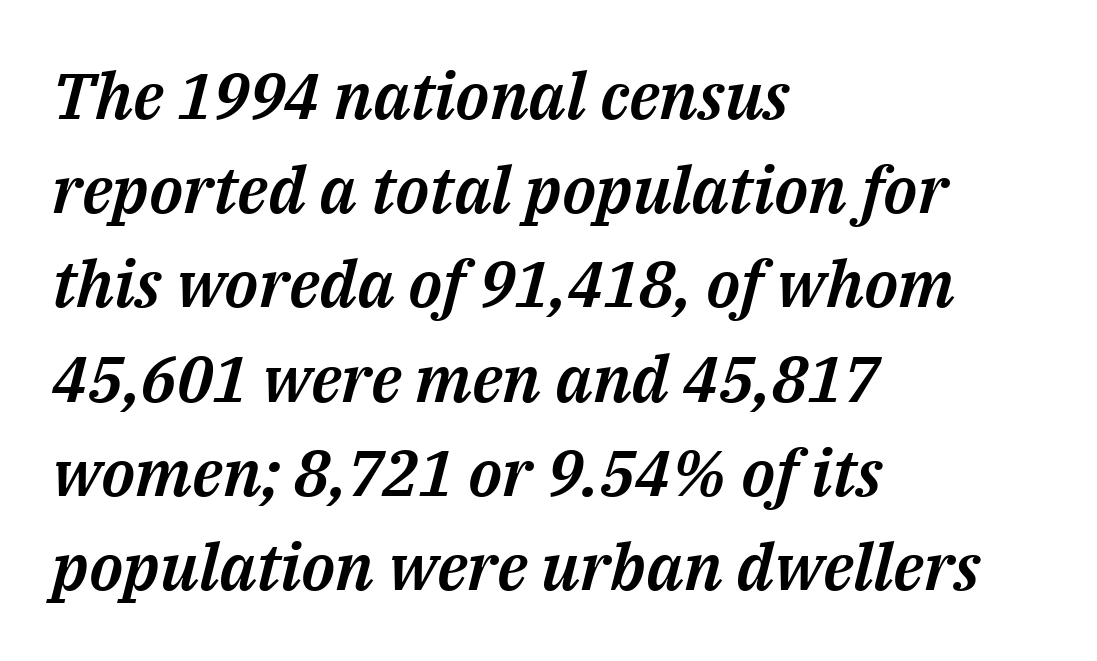
Q: Is the text italic (slanted)? A: Yes, it leans right by about 14 degrees.
Q: Is the text underlined? A: No.
Q: How is the paragraph aligned? A: Left-aligned.
Q: Is the spacing between letters normal or unusually wide? A: Normal.
Q: Is the spacing between lines tight, normal or loose? A: Normal.
Q: Width (condensed, normal, or wide)? A: Normal.
Q: Stroke contrast? A: Medium.
Q: x-height? A: Medium.
Q: Monospaced? A: No.
